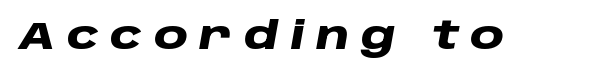
{"italic": "yes", "lean": "right", "slant_degrees": 10, "bold": "yes", "weight": "heavy", "width": "wide", "stroke_contrast": "low", "x_height": "large", "monospaced": "no", "underline": "no", "letter_spacing": "wide", "letter_spacing_em": 0.29, "glyph_px": 39}
